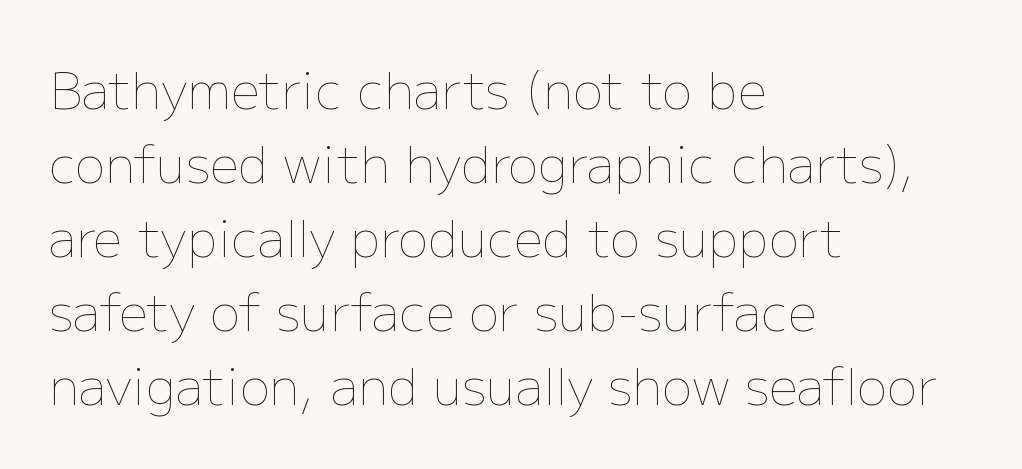
The image shows 51 px thin type, upright; set left-aligned, normal line spacing (1.45x), normal letter spacing, not underlined; low stroke contrast and a medium x-height.
